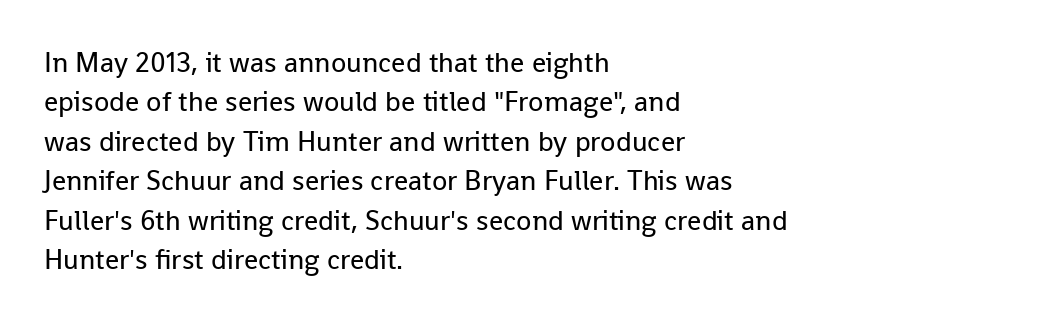
{"serif": "no", "italic": "no", "bold": "no", "weight": "regular", "width": "normal", "stroke_contrast": "low", "x_height": "medium", "monospaced": "no", "underline": "no", "align": "left", "line_spacing": "normal", "line_spacing_ratio": 1.41, "letter_spacing": "normal", "letter_spacing_em": 0.0, "glyph_px": 28}
